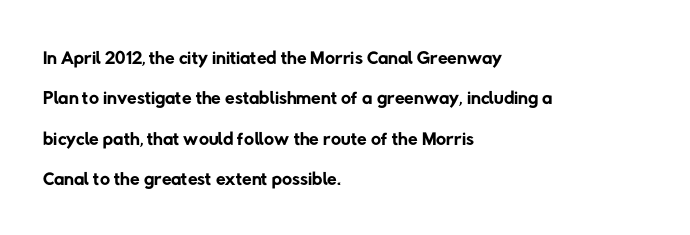
The image shows 28 px regular-weight sans-serif type; set left-aligned, normal line spacing (1.44x), normal letter spacing, not underlined; low stroke contrast and a medium x-height.
